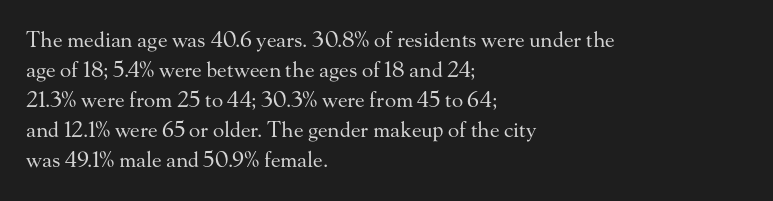
Q: Is the text bold? A: No.
Q: Is the text italic (slanted)? A: No, it is upright.
Q: Is the text underlined? A: No.
Q: How is the paragraph aligned? A: Left-aligned.
Q: Is the spacing between letters normal or unusually wide? A: Normal.
Q: Is the spacing between lines tight, normal or loose? A: Normal.
